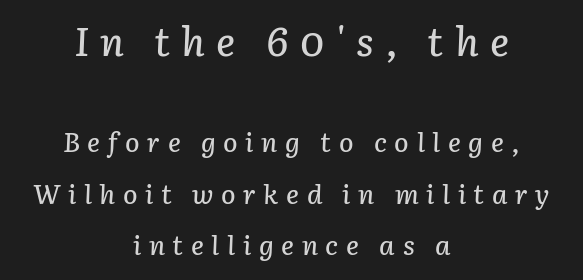
Words float on clear page, feet unadorned. Is the letter spacing exaggerated? Yes — the characters are pushed far apart. Successive baselines arrive slowly, with a big drop between each. Top chunk: large. Bottom chunk: small.
